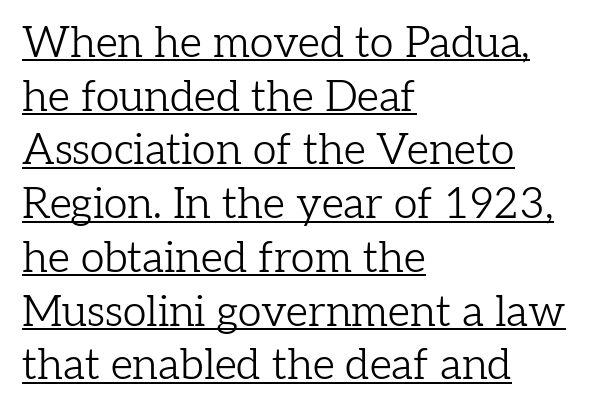
Q: Is the text bold? A: No.
Q: Is the text italic (slanted)? A: No, it is upright.
Q: Is the typeface a serif or a sans-serif typeface? A: Serif.
Q: Is the text underlined? A: Yes.
Q: How is the paragraph aligned? A: Left-aligned.
Q: Is the spacing between letters normal or unusually wide? A: Normal.
Q: Is the spacing between lines tight, normal or loose? A: Normal.
Q: Width (condensed, normal, or wide)? A: Normal.
Q: Stroke contrast? A: Low.
Q: x-height? A: Medium.
Q: Monospaced? A: No.
